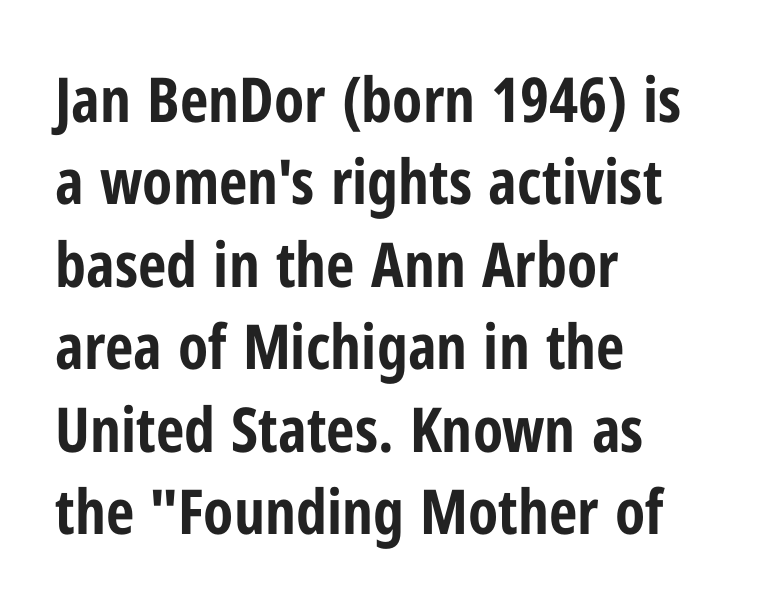
Q: Is the text bold? A: Yes.
Q: Is the text italic (slanted)? A: No, it is upright.
Q: Is the typeface a serif or a sans-serif typeface? A: Sans-serif.
Q: Is the text underlined? A: No.
Q: How is the paragraph aligned? A: Left-aligned.
Q: Is the spacing between letters normal or unusually wide? A: Normal.
Q: Is the spacing between lines tight, normal or loose? A: Normal.
Q: Width (condensed, normal, or wide)? A: Condensed.
Q: Stroke contrast? A: Low.
Q: x-height? A: Medium.
Q: Monospaced? A: No.
